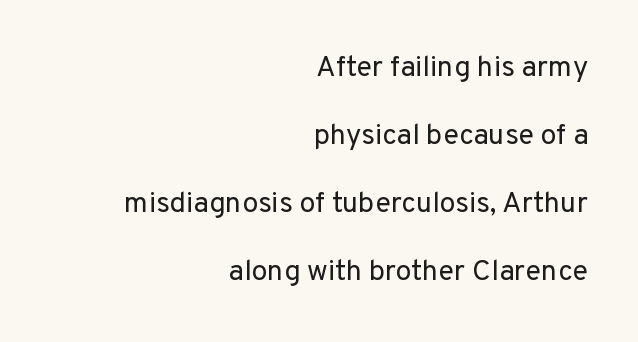
{"serif": "no", "italic": "no", "bold": "no", "weight": "regular", "width": "normal", "stroke_contrast": "low", "x_height": "medium", "monospaced": "no", "underline": "no", "align": "right", "line_spacing": "loose", "line_spacing_ratio": 2.34, "letter_spacing": "normal", "letter_spacing_em": 0.0, "glyph_px": 29}
